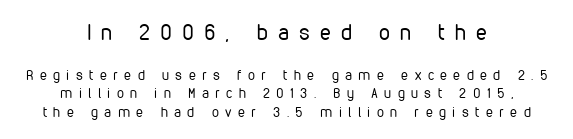
{"italic": "no", "bold": "no", "underline": "no", "align": "center", "line_spacing": "normal", "line_spacing_ratio": 1.32, "letter_spacing": "wide", "letter_spacing_em": 0.46, "larger_block": "first", "size_ratio": 1.57, "glyph_px": 22}
